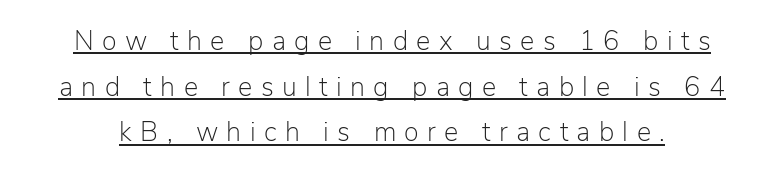
Q: Is the text bold? A: No.
Q: Is the text italic (slanted)? A: No, it is upright.
Q: Is the text underlined? A: Yes.
Q: Is the spacing between letters normal or unusually wide? A: Unusually wide.
Q: Is the spacing between lines tight, normal or loose? A: Normal.
